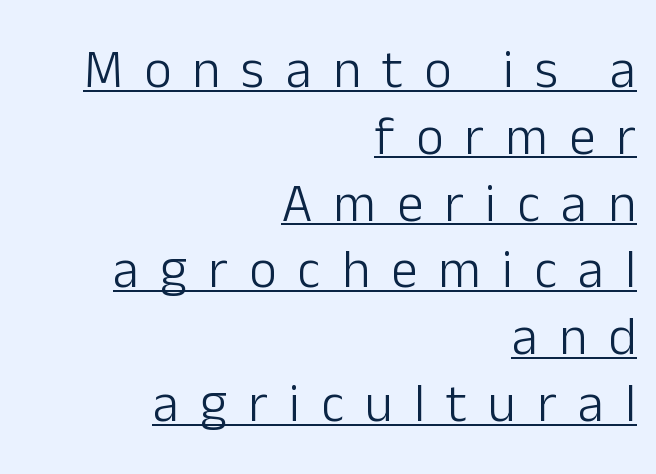
No heavy texture on the line: the type isn't bold. This is the regular roman posture of the typeface. The text block is weighted toward the right margin, trailing off unevenly leftward. Between one letter and the next there's a generous, obvious gap.
